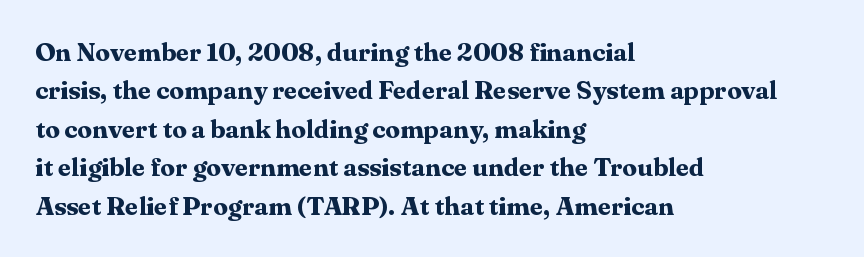
Q: Is the text bold? A: Yes.
Q: Is the text italic (slanted)? A: No, it is upright.
Q: Is the text underlined? A: No.
Q: How is the paragraph aligned? A: Left-aligned.
Q: Is the spacing between letters normal or unusually wide? A: Normal.
Q: Is the spacing between lines tight, normal or loose? A: Normal.
